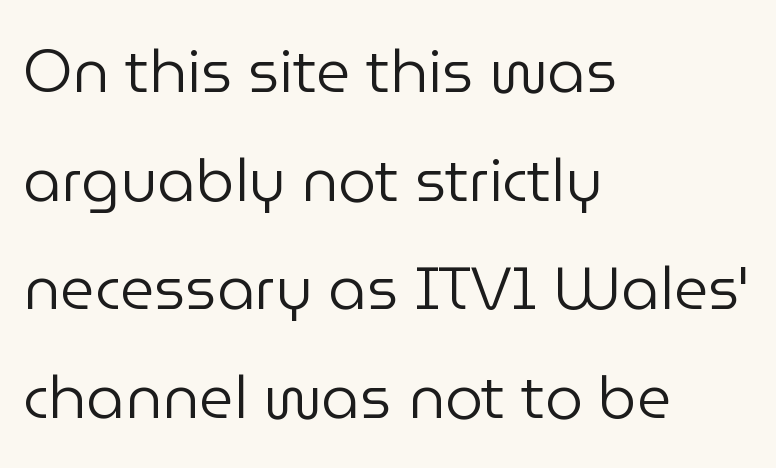
The face used here is rendered with its standard letterfit. Nobody drew a line under any word here. Classification — sans serif. The font is comparable to plain body text, perhaps lighter. The paragraph has a hard left edge and a soft right edge. These lines are rendered in a variable-pitch font.
